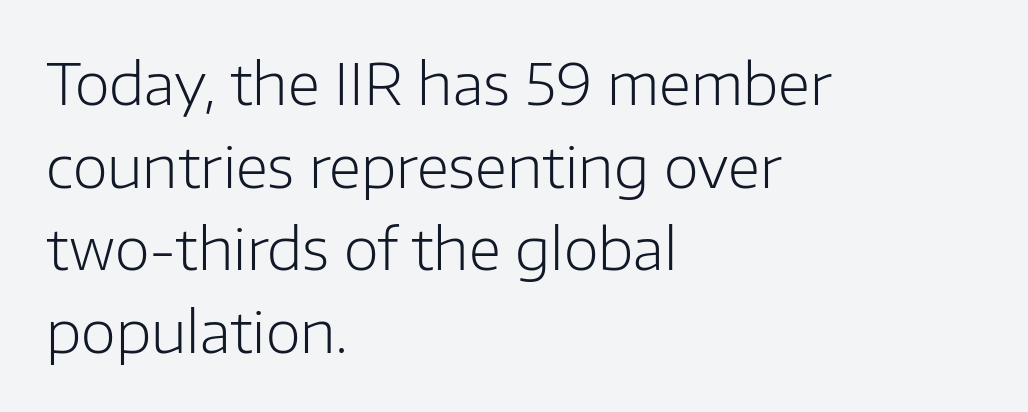
Q: Is the text bold? A: No.
Q: Is the text italic (slanted)? A: No, it is upright.
Q: Is the typeface a serif or a sans-serif typeface? A: Sans-serif.
Q: Is the text underlined? A: No.
Q: How is the paragraph aligned? A: Left-aligned.
Q: Is the spacing between letters normal or unusually wide? A: Normal.
Q: Is the spacing between lines tight, normal or loose? A: Normal.
Q: Width (condensed, normal, or wide)? A: Normal.
Q: Stroke contrast? A: Low.
Q: x-height? A: Medium.
Q: Monospaced? A: No.
